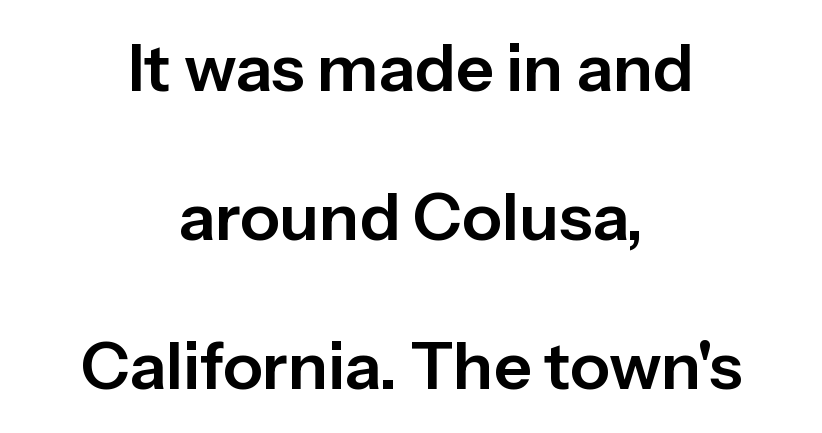
The image shows 66 px sans-serif type, upright; set centered, loose line spacing (2.26x), normal letter spacing, not underlined; low stroke contrast and a medium x-height.
